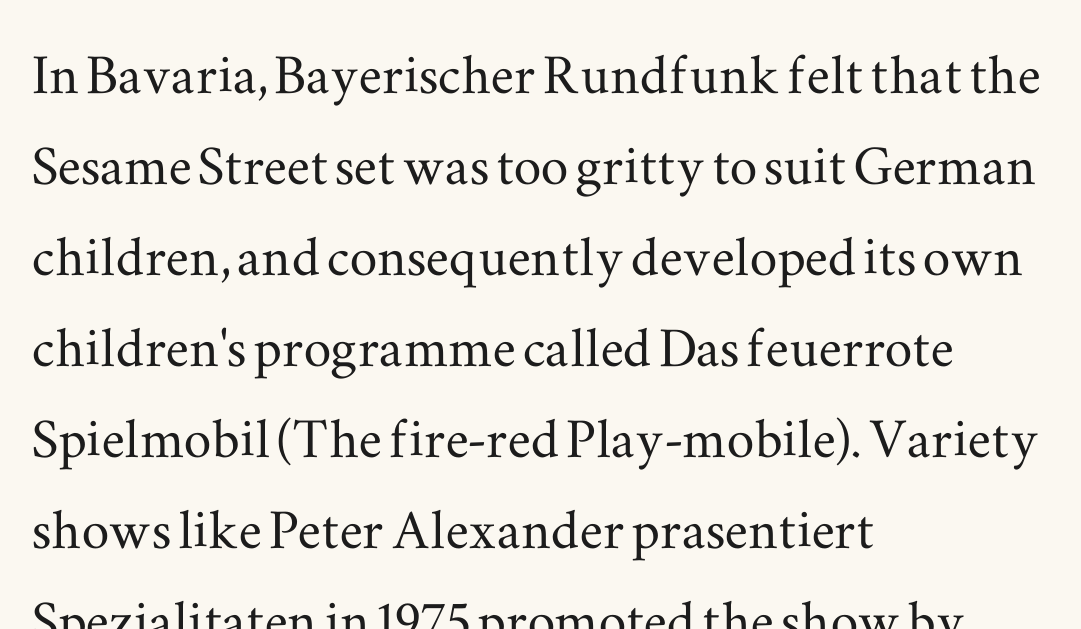
Q: Is the text italic (slanted)? A: No, it is upright.
Q: Is the typeface a serif or a sans-serif typeface? A: Serif.
Q: Is the text underlined? A: No.
Q: How is the paragraph aligned? A: Left-aligned.
Q: Is the spacing between letters normal or unusually wide? A: Normal.
Q: Is the spacing between lines tight, normal or loose? A: Normal.
Q: Width (condensed, normal, or wide)? A: Wide.
Q: Stroke contrast? A: Medium.
Q: x-height? A: Small.
Q: Monospaced? A: No.
